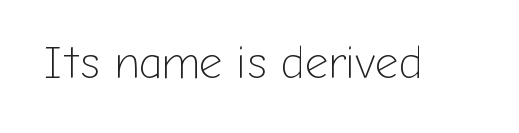
The letters advance in unequal steps, a hallmark of proportional type. Weight: regular or lighter. To sum up the face: it is a sans, with no serifs. Honestly, the letter spacing is just normal — you wouldn't notice it.
